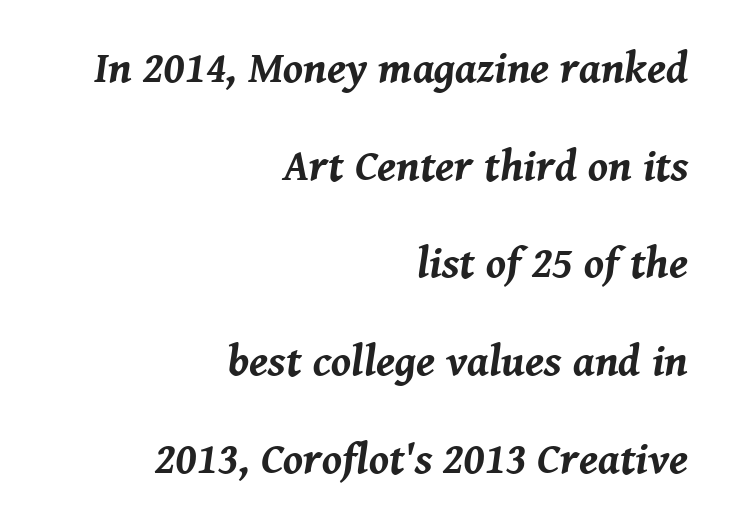
Q: Is the text bold? A: Yes.
Q: Is the text italic (slanted)? A: Yes, it leans right by about 8 degrees.
Q: Is the text underlined? A: No.
Q: How is the paragraph aligned? A: Right-aligned.
Q: Is the spacing between letters normal or unusually wide? A: Normal.
Q: Is the spacing between lines tight, normal or loose? A: Loose.
Q: Width (condensed, normal, or wide)? A: Normal.
Q: Stroke contrast? A: Medium.
Q: x-height? A: Medium.
Q: Monospaced? A: No.
